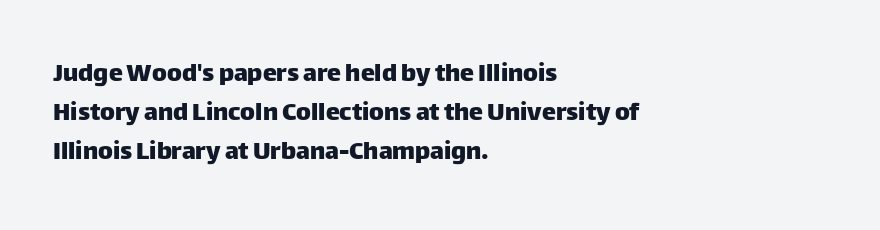
The image shows 28 px sans-serif type, upright; set left-aligned, normal line spacing (1.4x), normal letter spacing, not underlined; low stroke contrast and a large x-height.
